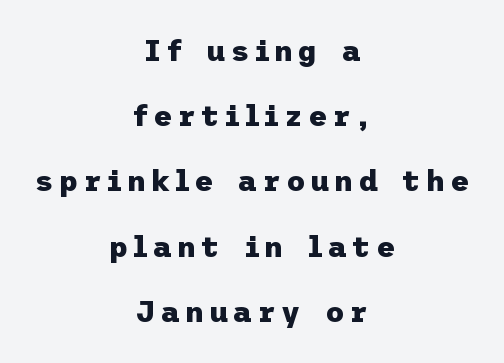
The image shows 29 px heavy sans-serif type, upright; set centered, loose line spacing (2.25x), not underlined; low stroke contrast and a medium x-height.
